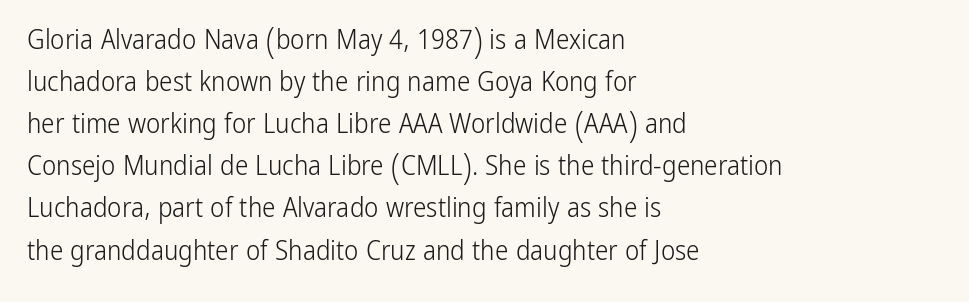
Each new line begins a customary step beneath the previous one. The passage shown is not underscored anywhere. Weight: not bold — regular or lighter. Nope, not italic — everything's standing straight. A classic flush-left, rag-right setting is used for this passage.
